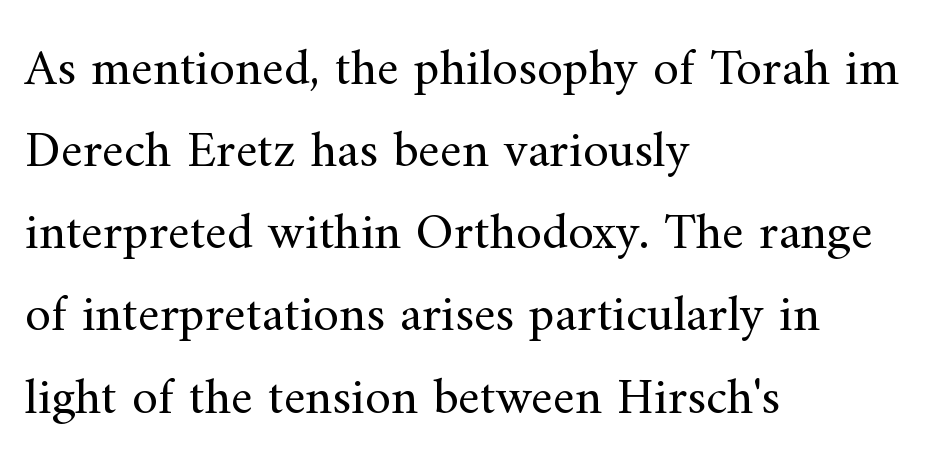
Words float on clear page, feet unadorned. This is the regular roman posture of the typeface. A serif font was chosen for this passage. This sample has the flowing, uneven cadence of proportional lettering. The letters look calm and open, with moderate or lighter stems. Students, note that the glyphs here touch the page at normal intervals.
